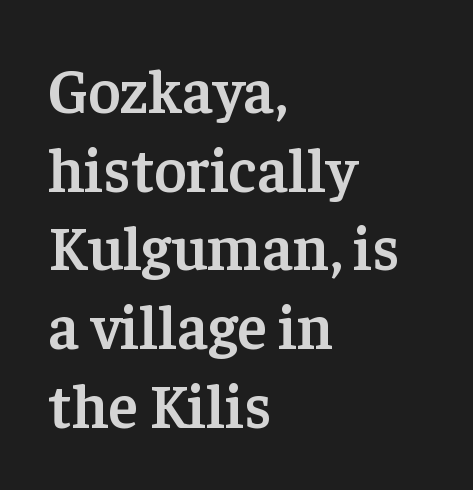
The face used here is rendered with its standard letterfit. Spacing verdict: proportional, widths tailored to each character. The string is rendered with underlining switched off. A roman cut, with each character standing at attention.
